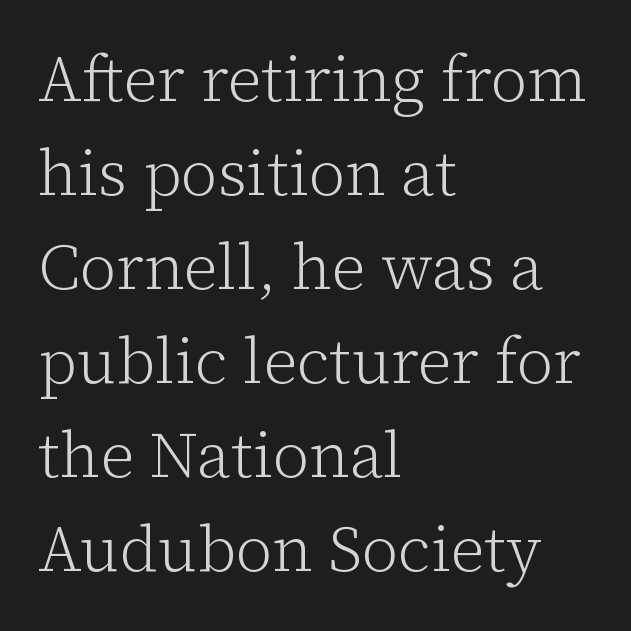
Q: Is the text bold? A: No.
Q: Is the text italic (slanted)? A: No, it is upright.
Q: Is the typeface a serif or a sans-serif typeface? A: Serif.
Q: Is the text underlined? A: No.
Q: How is the paragraph aligned? A: Left-aligned.
Q: Is the spacing between letters normal or unusually wide? A: Normal.
Q: Is the spacing between lines tight, normal or loose? A: Normal.
Q: Width (condensed, normal, or wide)? A: Normal.
Q: Stroke contrast? A: Low.
Q: x-height? A: Medium.
Q: Monospaced? A: No.
